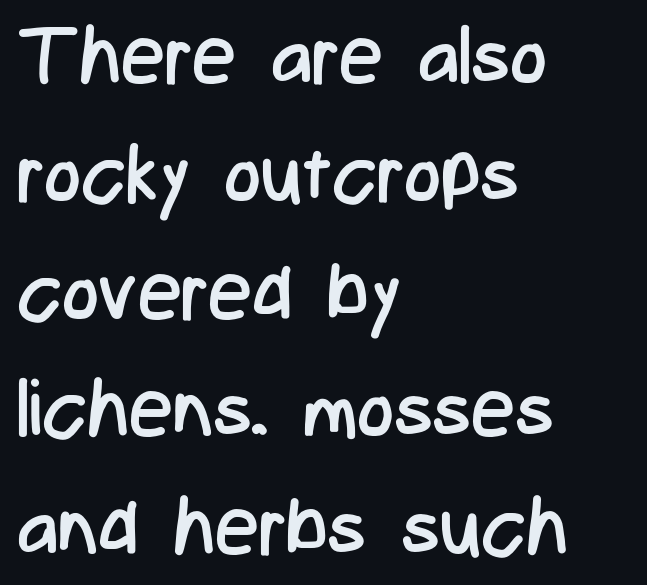
{"serif": "no", "italic": "no", "bold": "no", "weight": "regular", "width": "condensed", "stroke_contrast": "low", "x_height": "medium", "monospaced": "no", "underline": "no", "align": "left", "line_spacing": "normal", "line_spacing_ratio": 1.51, "letter_spacing": "normal", "letter_spacing_em": 0.0, "glyph_px": 78}
